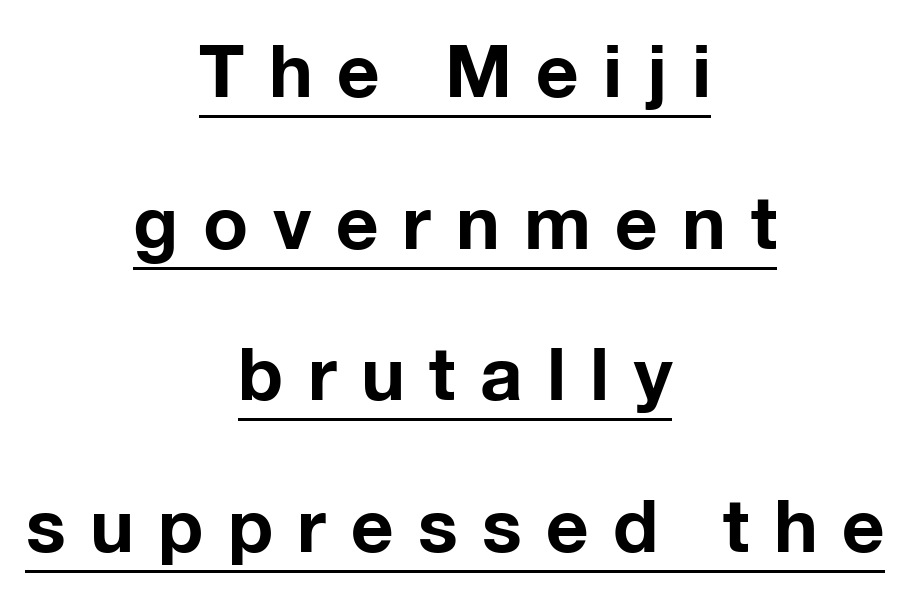
{"serif": "no", "italic": "no", "bold": "yes", "weight": "bold", "width": "normal", "stroke_contrast": "low", "x_height": "medium", "monospaced": "no", "underline": "yes", "align": "center", "line_spacing": "loose", "line_spacing_ratio": 2.05, "letter_spacing": "wide", "letter_spacing_em": 0.33, "glyph_px": 74}
